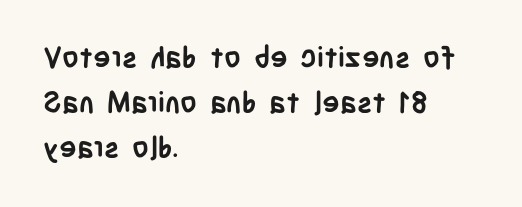
The image shows 29 px semibold, condensed sans-serif type, upright; set left-aligned, normal line spacing (1.56x), normal letter spacing, not underlined; low stroke contrast and a large x-height.
